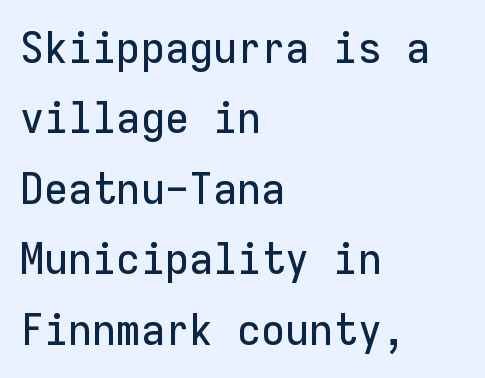
Q: Is the text italic (slanted)? A: No, it is upright.
Q: Is the typeface a serif or a sans-serif typeface? A: Sans-serif.
Q: Is the text underlined? A: No.
Q: How is the paragraph aligned? A: Left-aligned.
Q: Is the spacing between letters normal or unusually wide? A: Normal.
Q: Is the spacing between lines tight, normal or loose? A: Normal.
Q: Width (condensed, normal, or wide)? A: Normal.
Q: Stroke contrast? A: Low.
Q: x-height? A: Medium.
Q: Monospaced? A: Yes.
